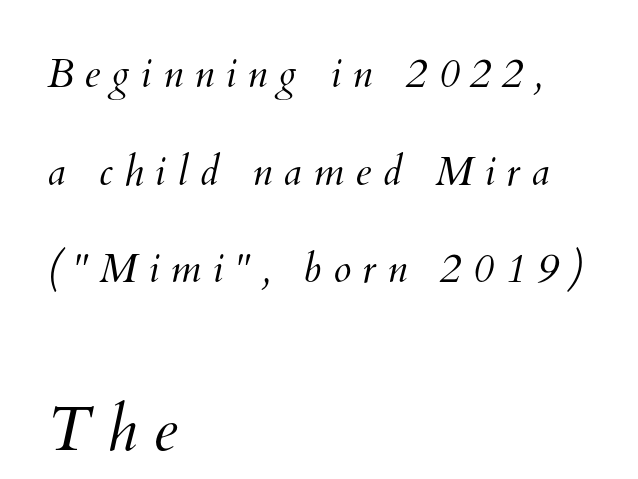
Q: Is the text bold? A: No.
Q: Is the text underlined? A: No.
Q: How is the paragraph aligned? A: Left-aligned.
Q: Is the spacing between letters normal or unusually wide? A: Unusually wide.
Q: Is the spacing between lines tight, normal or loose? A: Loose.
Q: Which block of text is set in a larger size, the first (top) or the second (bottom)? A: The second (bottom) one.
Q: Width (condensed, normal, or wide)? A: Normal.
Q: Stroke contrast? A: Medium.
Q: x-height? A: Small.
Q: Monospaced? A: No.
